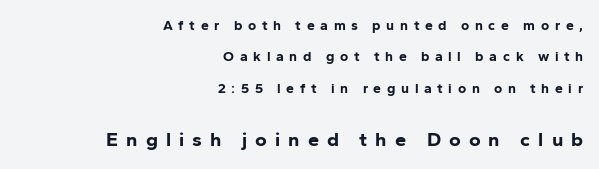
Vertically, the passage feels expansive, rows floating well apart. A student would call this right alignment; a typographer would say flush right, rag left. The horizontal fit of the characters is loose and conspicuously gappy. Heavy, bold letterforms. These two chunks differ in scale, with the bottom chunk taking the larger measure.
